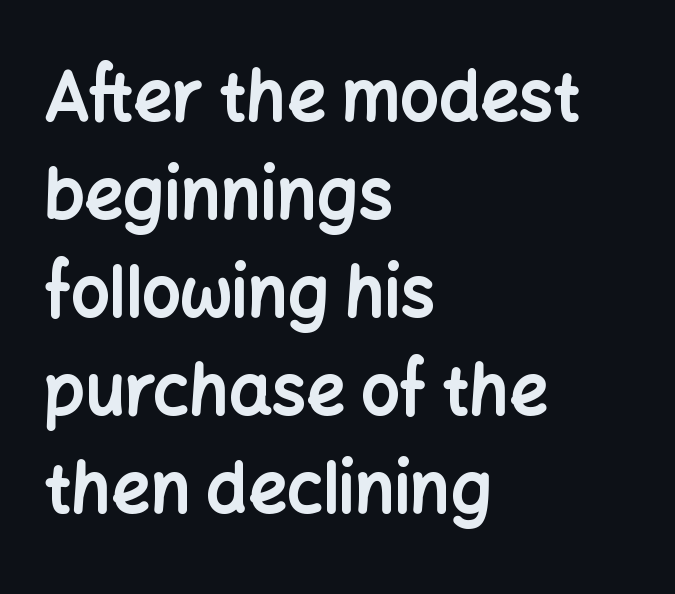
{"serif": "no", "italic": "no", "bold": "yes", "weight": "bold", "width": "normal", "stroke_contrast": "low", "x_height": "medium", "monospaced": "no", "underline": "no", "align": "left", "line_spacing": "normal", "line_spacing_ratio": 1.44, "letter_spacing": "normal", "letter_spacing_em": 0.0, "glyph_px": 68}
